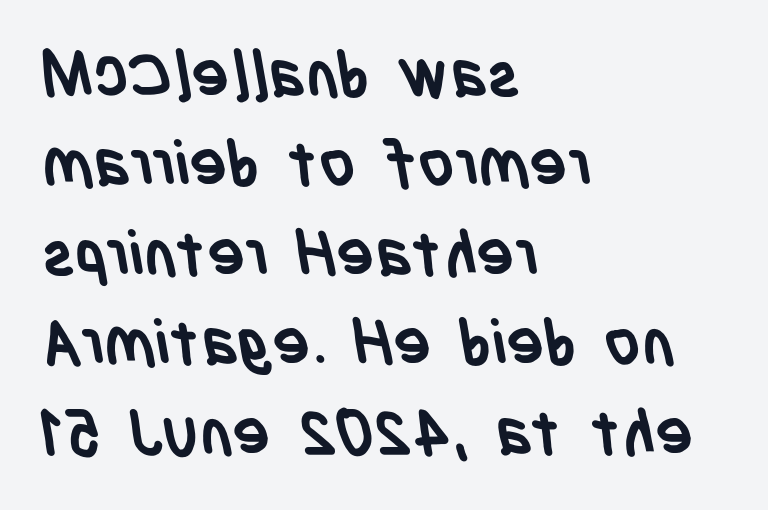
Q: Is the text bold? A: Yes.
Q: Is the typeface a serif or a sans-serif typeface? A: Sans-serif.
Q: Is the text underlined? A: No.
Q: How is the paragraph aligned? A: Left-aligned.
Q: Is the spacing between letters normal or unusually wide? A: Normal.
Q: Is the spacing between lines tight, normal or loose? A: Normal.
Q: Width (condensed, normal, or wide)? A: Condensed.
Q: Stroke contrast? A: Low.
Q: x-height? A: Large.
Q: Monospaced? A: No.
